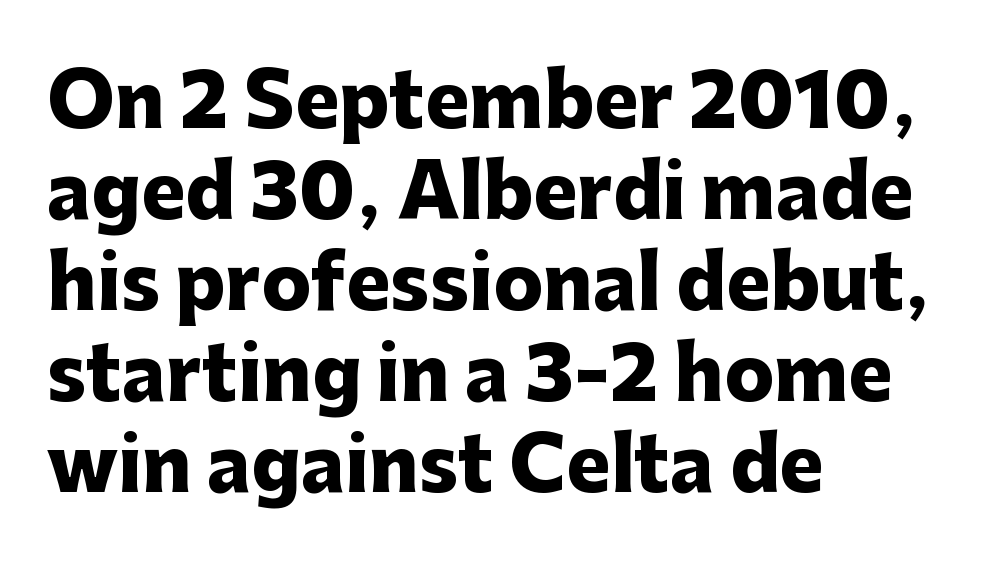
Has an underline been added? It has not. The characters look thick and weighty, a clear bold. The setting favours the left margin, as ordinary paragraphs usually do. The letterforms sit shoulder to shoulder at normal distance. Is this a fixed-width face? No — the glyphs have proportional, varying widths.
